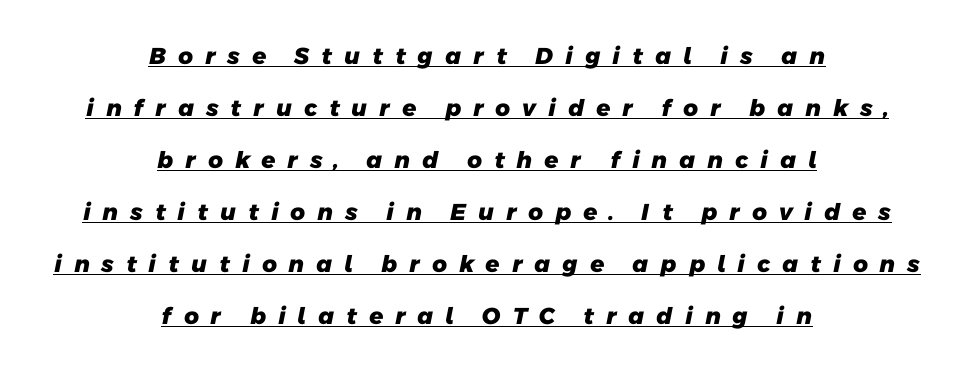
The image shows 23 px bold type; set centered, loose line spacing (2.26x), unusually wide letter spacing (+0.49 em), underlined.
